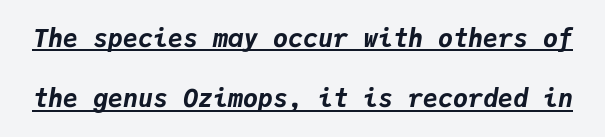
The image shows 25 px bold type, italic (leaning right); set loose line spacing (2.41x), normal letter spacing, underlined.
